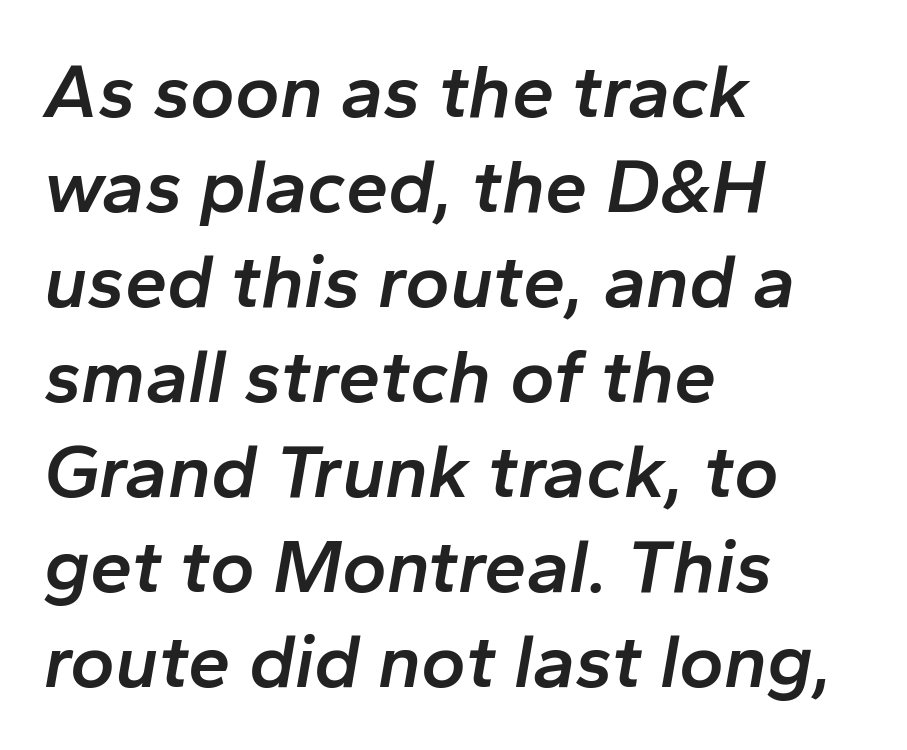
Q: Is the text bold? A: Semi-bold.
Q: Is the text italic (slanted)? A: Yes, it leans right by about 10 degrees.
Q: Is the text underlined? A: No.
Q: How is the paragraph aligned? A: Left-aligned.
Q: Is the spacing between letters normal or unusually wide? A: Normal.
Q: Is the spacing between lines tight, normal or loose? A: Normal.
Q: Width (condensed, normal, or wide)? A: Normal.
Q: Stroke contrast? A: Low.
Q: x-height? A: Medium.
Q: Monospaced? A: No.
